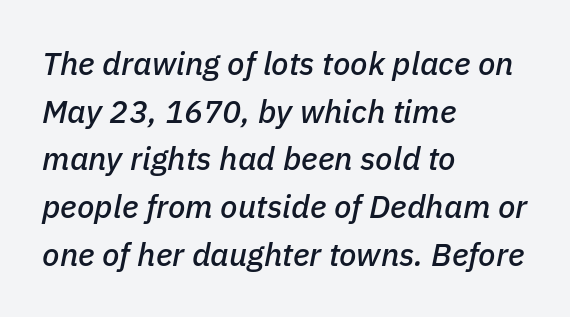
Q: Is the text italic (slanted)? A: Yes, it leans right by about 11 degrees.
Q: Is the text underlined? A: No.
Q: How is the paragraph aligned? A: Left-aligned.
Q: Is the spacing between letters normal or unusually wide? A: Normal.
Q: Is the spacing between lines tight, normal or loose? A: Normal.
Q: Width (condensed, normal, or wide)? A: Normal.
Q: Stroke contrast? A: Low.
Q: x-height? A: Medium.
Q: Monospaced? A: No.
